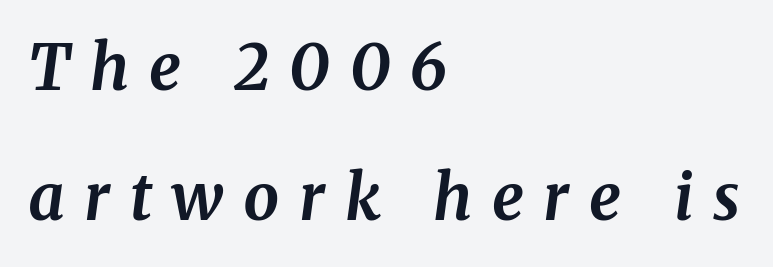
The image shows 63 px bold serif type, italic (leaning right); set left-aligned, loose line spacing (2.07x), unusually wide letter spacing (+0.31 em), not underlined; medium stroke contrast and a medium x-height.
